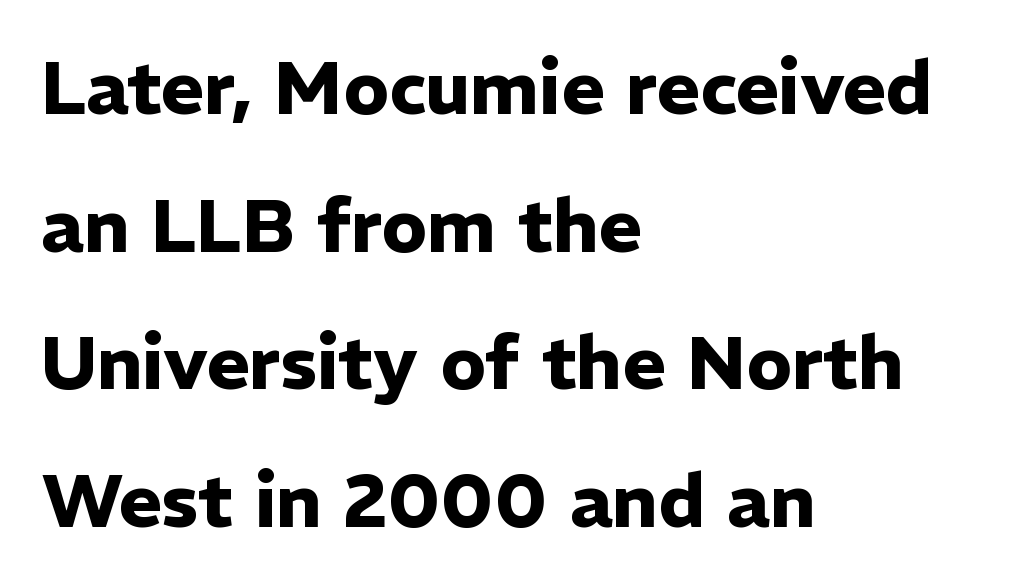
{"serif": "no", "italic": "no", "bold": "yes", "weight": "heavy", "width": "normal", "stroke_contrast": "low", "x_height": "medium", "monospaced": "no", "underline": "no", "align": "left", "line_spacing_ratio": 1.86, "letter_spacing": "normal", "letter_spacing_em": 0.0, "glyph_px": 74}
